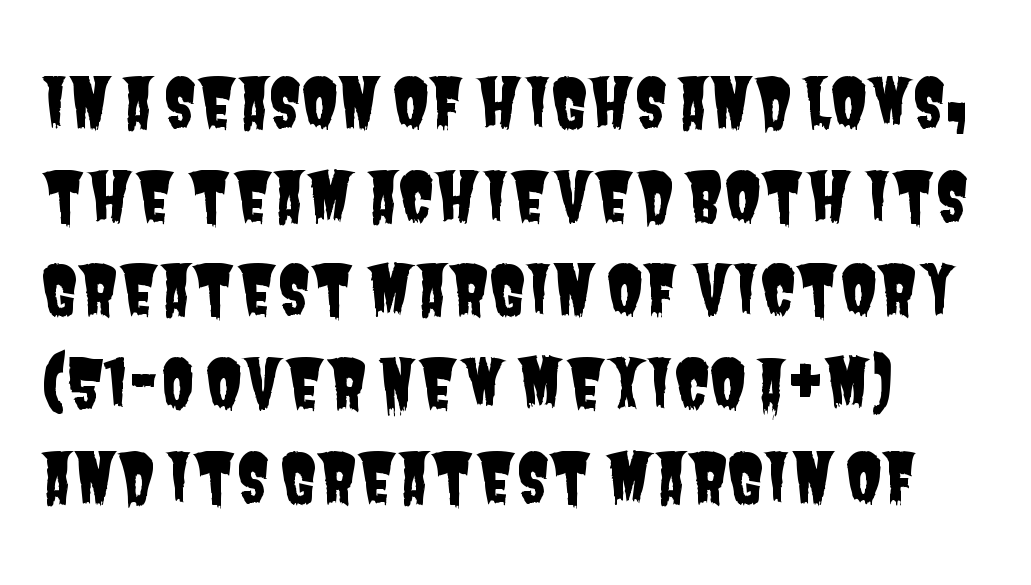
{"serif": "no", "width": "condensed", "stroke_contrast": "low", "x_height": "large", "monospaced": "no", "underline": "no", "align": "left", "line_spacing": "normal", "line_spacing_ratio": 1.42, "letter_spacing": "normal", "letter_spacing_em": 0.0, "glyph_px": 66}
